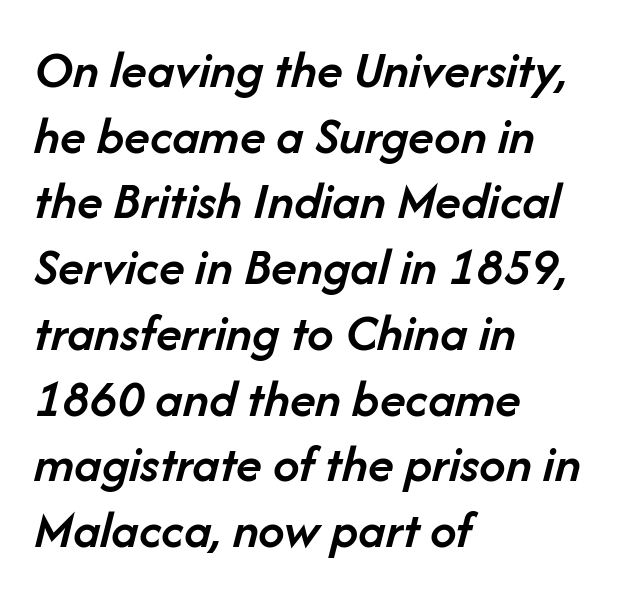
Q: Is the text bold? A: Semi-bold.
Q: Is the text italic (slanted)? A: Yes, it leans right by about 14 degrees.
Q: Is the text underlined? A: No.
Q: How is the paragraph aligned? A: Left-aligned.
Q: Is the spacing between letters normal or unusually wide? A: Normal.
Q: Width (condensed, normal, or wide)? A: Normal.
Q: Stroke contrast? A: Low.
Q: x-height? A: Medium.
Q: Monospaced? A: No.
